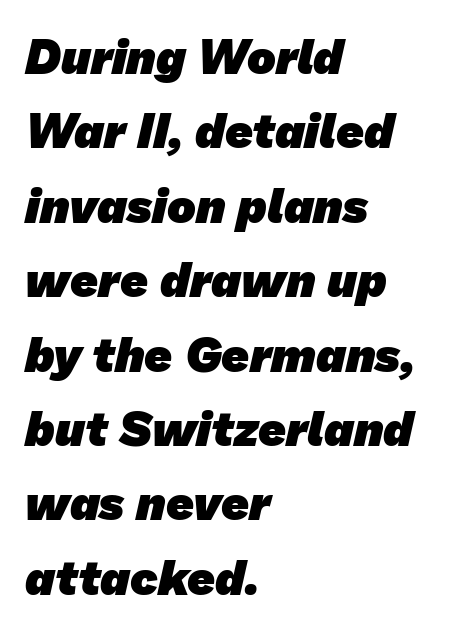
The image shows 48 px heavy sans-serif type; set left-aligned, normal line spacing (1.55x), normal letter spacing, not underlined; low stroke contrast and a medium x-height.
